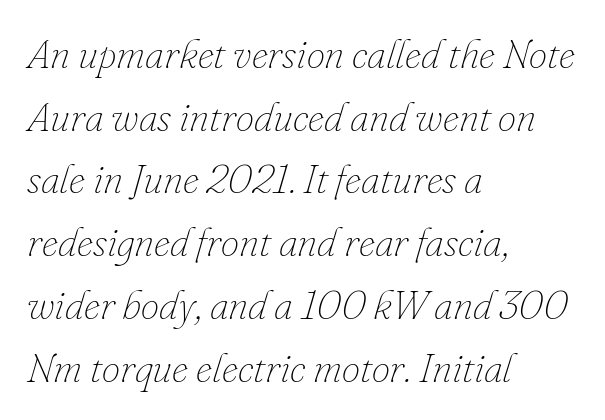
The image shows 41 px thin type, italic (leaning right); set left-aligned, normal line spacing (1.53x), normal letter spacing, not underlined; low stroke contrast and a small x-height.
